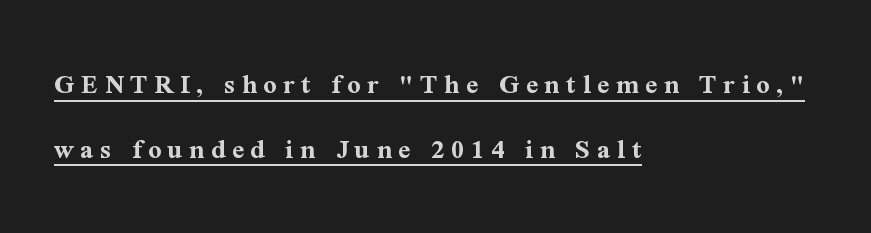
{"serif": "yes", "italic": "no", "bold": "yes", "weight": "bold", "width": "normal", "stroke_contrast": "medium", "x_height": "medium", "monospaced": "no", "underline": "yes", "align": "left", "line_spacing": "loose", "line_spacing_ratio": 2.23, "letter_spacing": "wide", "letter_spacing_em": 0.23, "glyph_px": 29}
